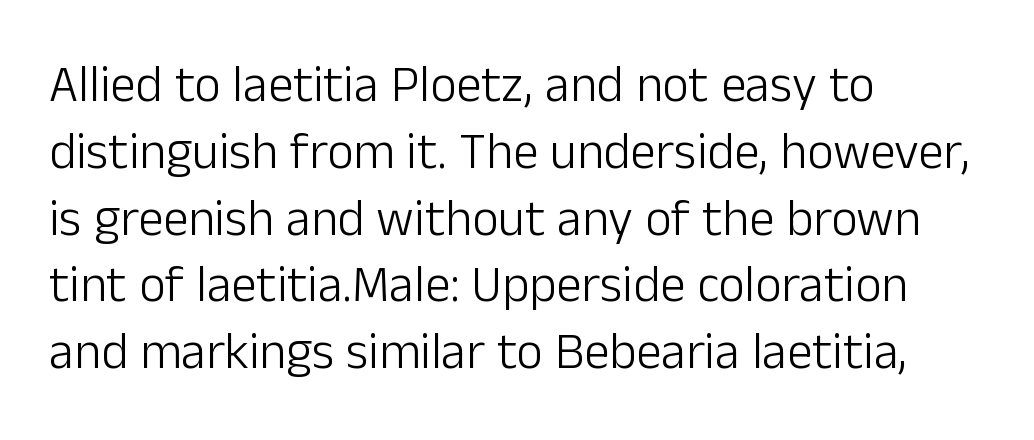
No feet cap the strokes, marking this as sans-serif type. In CSS terms this would be text-align: left. Students, note that the glyphs here touch the page at normal intervals. Posture: vertical. Nobody drew a line under any word here. The passage shown is typed in a proportional face where columns would drift.
